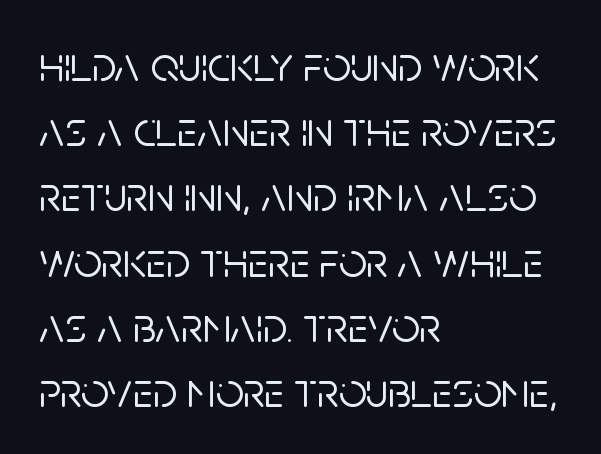
Q: Is the text italic (slanted)? A: No, it is upright.
Q: Is the typeface a serif or a sans-serif typeface? A: Sans-serif.
Q: Is the text underlined? A: No.
Q: How is the paragraph aligned? A: Left-aligned.
Q: Is the spacing between letters normal or unusually wide? A: Normal.
Q: Is the spacing between lines tight, normal or loose? A: Normal.
Q: Width (condensed, normal, or wide)? A: Normal.
Q: Stroke contrast? A: Low.
Q: x-height? A: Large.
Q: Monospaced? A: No.
